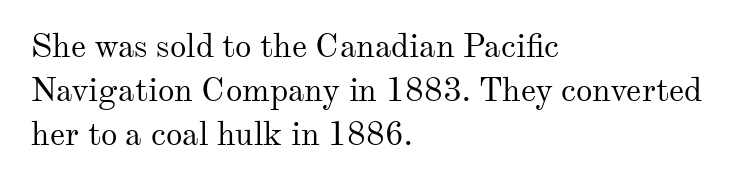
Q: Is the text bold? A: No.
Q: Is the text italic (slanted)? A: No, it is upright.
Q: Is the typeface a serif or a sans-serif typeface? A: Serif.
Q: Is the text underlined? A: No.
Q: How is the paragraph aligned? A: Left-aligned.
Q: Is the spacing between letters normal or unusually wide? A: Normal.
Q: Is the spacing between lines tight, normal or loose? A: Normal.
Q: Width (condensed, normal, or wide)? A: Normal.
Q: Stroke contrast? A: Medium.
Q: x-height? A: Small.
Q: Monospaced? A: No.
